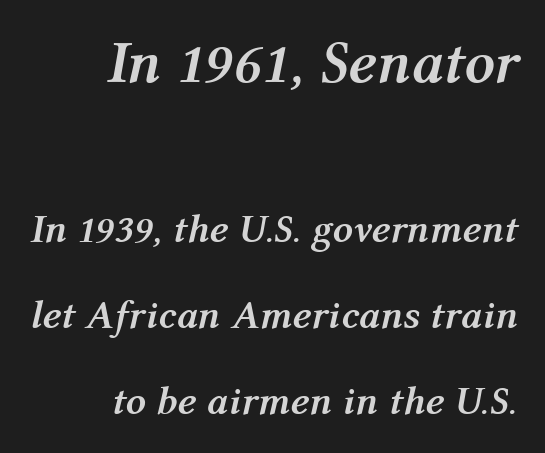
{"italic": "yes", "lean": "right", "slant_degrees": 12, "bold": "yes", "weight": "semibold", "width": "normal", "stroke_contrast": "medium", "x_height": "medium", "monospaced": "no", "underline": "no", "align": "right", "line_spacing": "loose", "line_spacing_ratio": 2.16, "letter_spacing": "normal", "letter_spacing_em": 0.0, "larger_block": "first", "size_ratio": 1.5, "glyph_px": 60}
